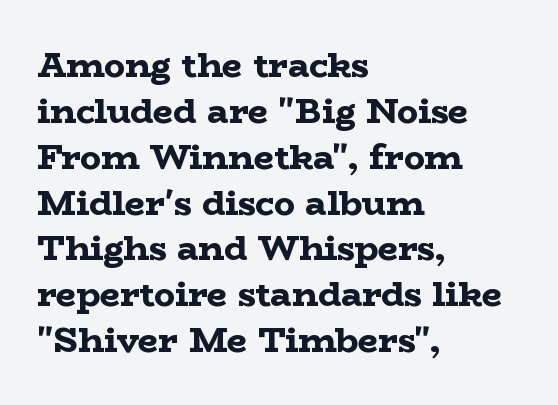
Weight: bold. No word sits above an underline. The tracking reads as untouched default to a designer's eye. Proportional: the letters do not fall into vertical columns. The glyphs in this specimen are seriffed.
